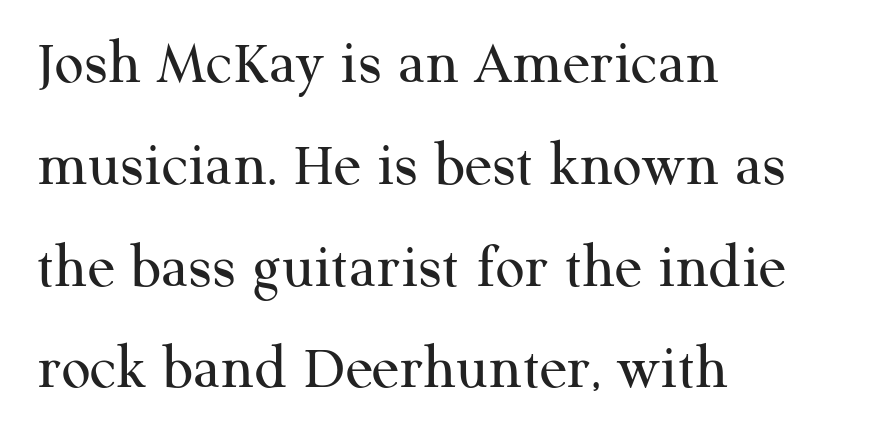
The image shows 64 px regular-weight serif type, upright; set left-aligned, normal line spacing (1.59x), normal letter spacing, not underlined; medium stroke contrast and a medium x-height.
